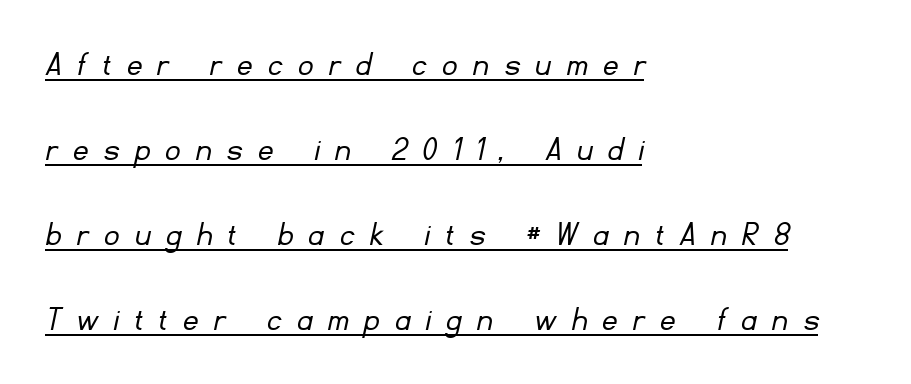
{"serif": "no", "bold": "no", "weight": "light", "width": "normal", "stroke_contrast": "low", "x_height": "small", "monospaced": "no", "underline": "yes", "align": "left", "line_spacing": "loose", "line_spacing_ratio": 2.36, "letter_spacing": "wide", "letter_spacing_em": 0.45, "glyph_px": 36}
